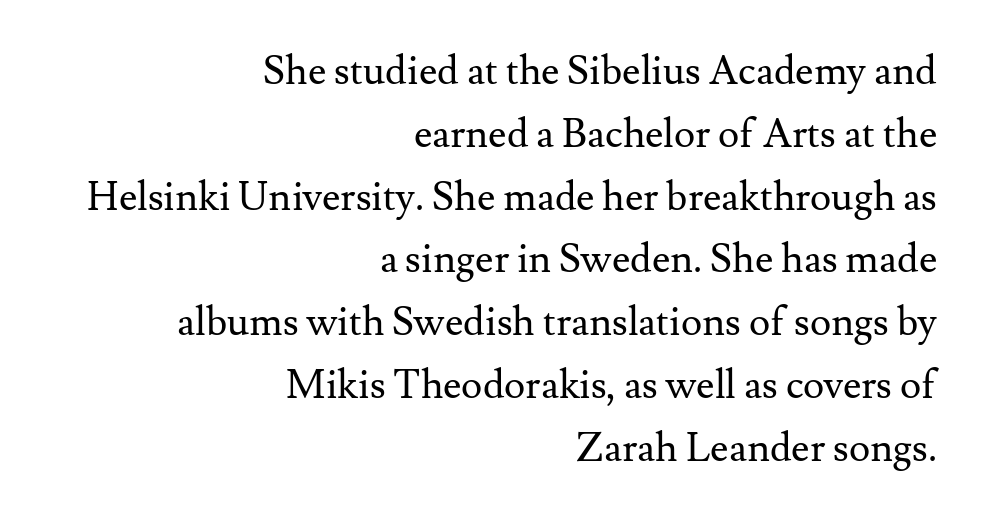
{"serif": "yes", "italic": "no", "bold": "no", "weight": "regular", "width": "normal", "stroke_contrast": "medium", "x_height": "small", "monospaced": "no", "underline": "no", "align": "right", "line_spacing": "normal", "line_spacing_ratio": 1.57, "letter_spacing": "normal", "letter_spacing_em": 0.0, "glyph_px": 40}
